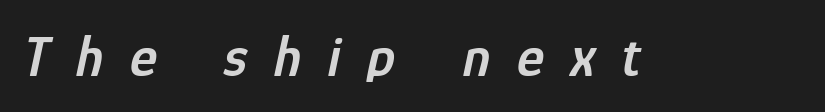
{"italic": "yes", "lean": "right", "slant_degrees": 12, "bold": "semi", "weight": "semibold", "width": "condensed", "stroke_contrast": "low", "x_height": "medium", "monospaced": "no", "underline": "no", "letter_spacing": "wide", "letter_spacing_em": 0.46, "glyph_px": 58}
